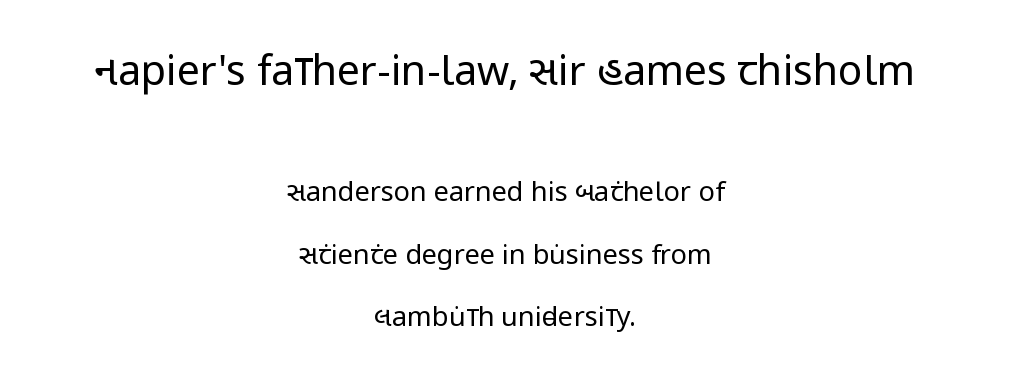
The image shows 41 px regular-weight, condensed sans-serif type, upright; set centered, loose line spacing (2.32x), normal letter spacing, not underlined; the first (top) block is 1.52x larger; low stroke contrast and a large x-height.
